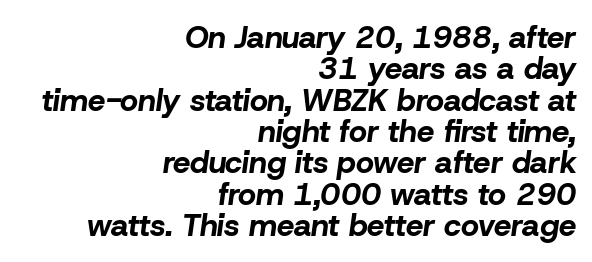
The image shows 31 px bold type, italic (leaning right); set right-aligned, tight line spacing (1.01x), normal letter spacing, not underlined; low stroke contrast and a medium x-height.
